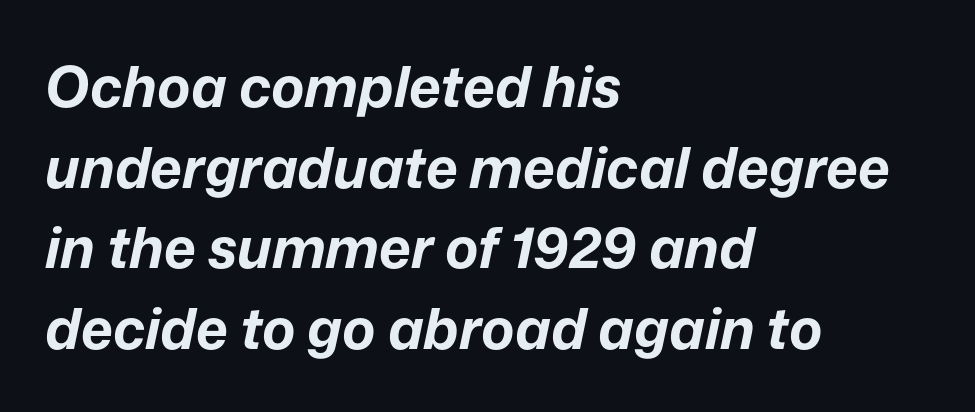
The characters look thick and weighty, a clear bold. The baseline area is clear. Does the lettering tilt? It does — this is italic. How would I describe the line gaps? Plain and ordinary.
